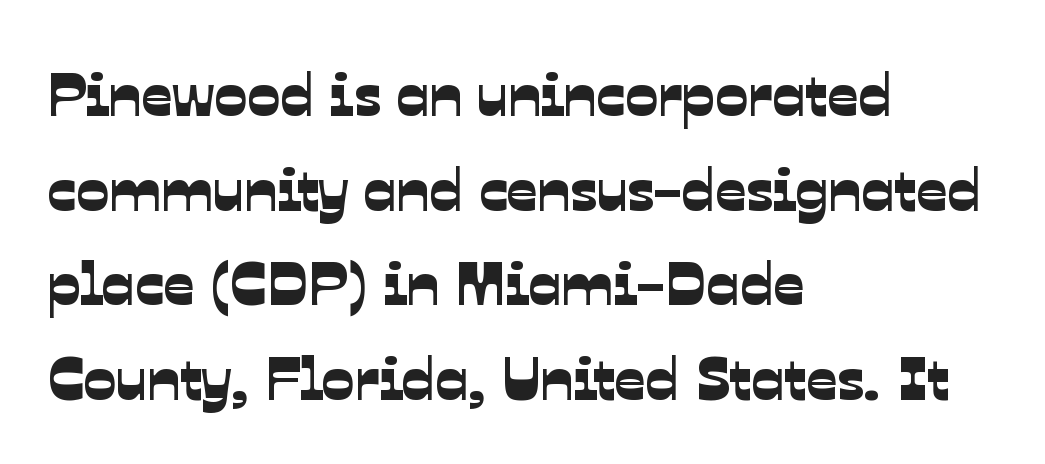
{"serif": "no", "width": "normal", "stroke_contrast": "low", "x_height": "medium", "monospaced": "no", "underline": "no", "align": "left", "line_spacing": "normal", "line_spacing_ratio": 1.55, "letter_spacing": "normal", "letter_spacing_em": 0.0, "glyph_px": 61}
